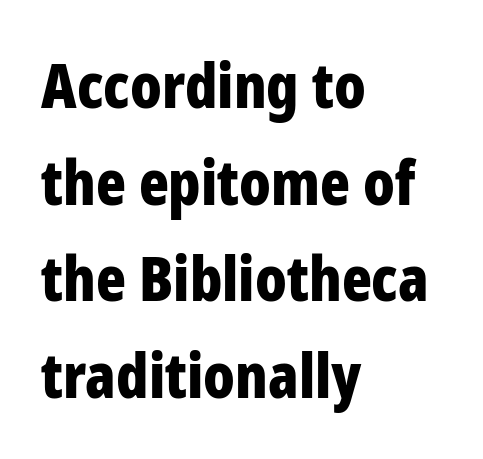
These lines were composed using upright roman letters. The letters advance in unequal steps, a hallmark of proportional type. Caption: multi-line text, flush left, ragged right. How would I describe the line gaps? Plain and ordinary.
